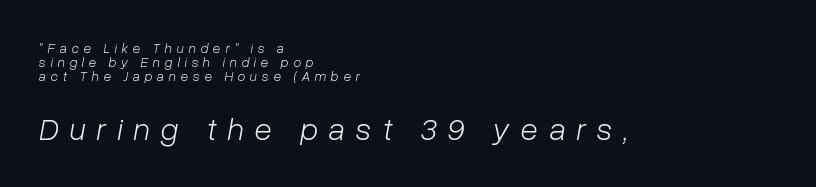
Size contrast runs from small at the top to large at the bottom. You can tell it's italic because the verticals aren't actually vertical. The area under the type is left untouched. The typeface has the unassuming heft of standard copy or less.
